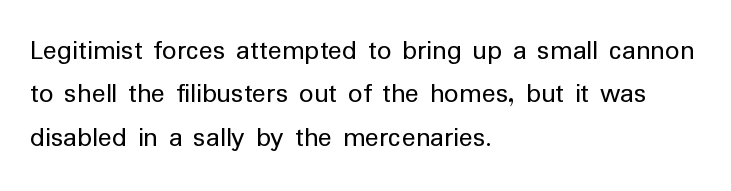
The image shows 29 px regular-weight sans-serif type, upright; set left-aligned, normal line spacing (1.5x), normal letter spacing, not underlined; low stroke contrast and a medium x-height.
